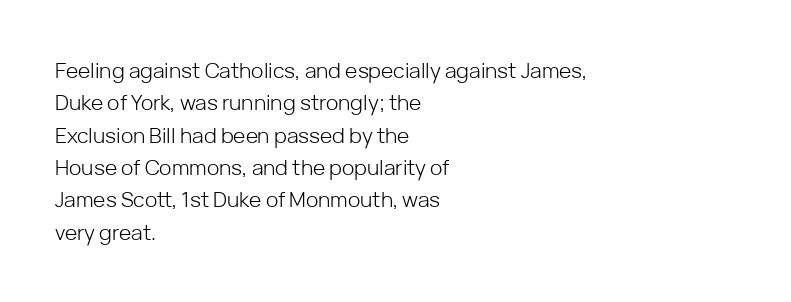
{"italic": "no", "bold": "no", "underline": "no", "align": "left", "line_spacing": "normal", "line_spacing_ratio": 1.54, "letter_spacing": "normal", "letter_spacing_em": 0.0, "glyph_px": 21}
